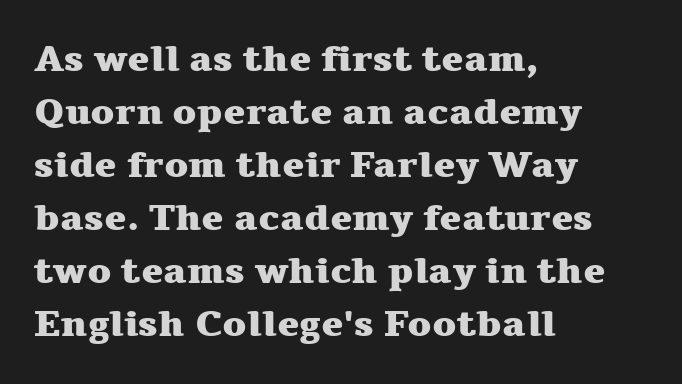
The image shows 37 px heavy, wide serif type, upright; set left-aligned, normal line spacing (1.43x), normal letter spacing, not underlined; medium stroke contrast and a medium x-height.
